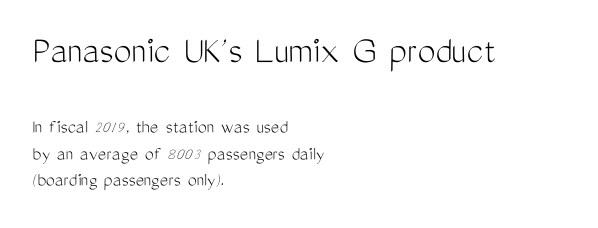
{"serif": "no", "italic": "no", "bold": "no", "weight": "light", "width": "condensed", "stroke_contrast": "medium", "x_height": "medium", "monospaced": "no", "underline": "no", "align": "left", "line_spacing": "normal", "line_spacing_ratio": 1.33, "letter_spacing": "normal", "letter_spacing_em": 0.0, "larger_block": "first", "size_ratio": 2.0, "glyph_px": 40}
